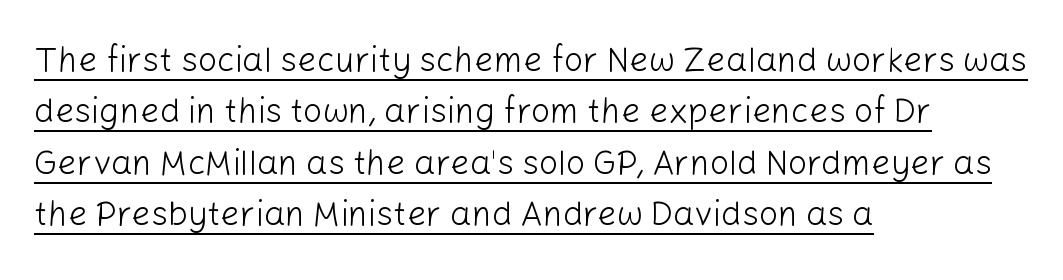
The image shows 34 px light sans-serif type, upright; set left-aligned, normal line spacing (1.51x), normal letter spacing, underlined; low stroke contrast and a medium x-height.
